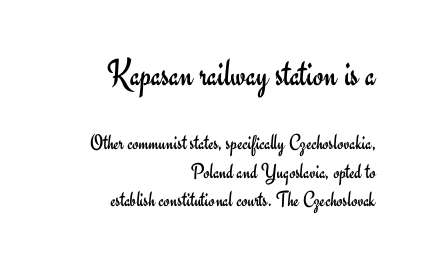
One glance says typical: line gaps are just what's usual. Are there feet on the stems? There aren't — it's a sans. Think standard paragraph weight, or any step lighter than that. Is the letter spacing exaggerated? No — it looks like the ordinary default. Scale decreases going downward across the two blocks.
